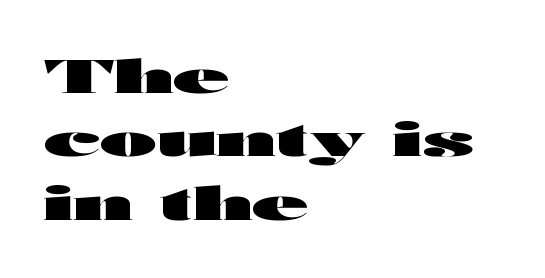
The image shows 46 px heavy, wide sans-serif type, upright; set left-aligned, normal line spacing (1.38x), normal letter spacing, not underlined; high stroke contrast and a medium x-height.
